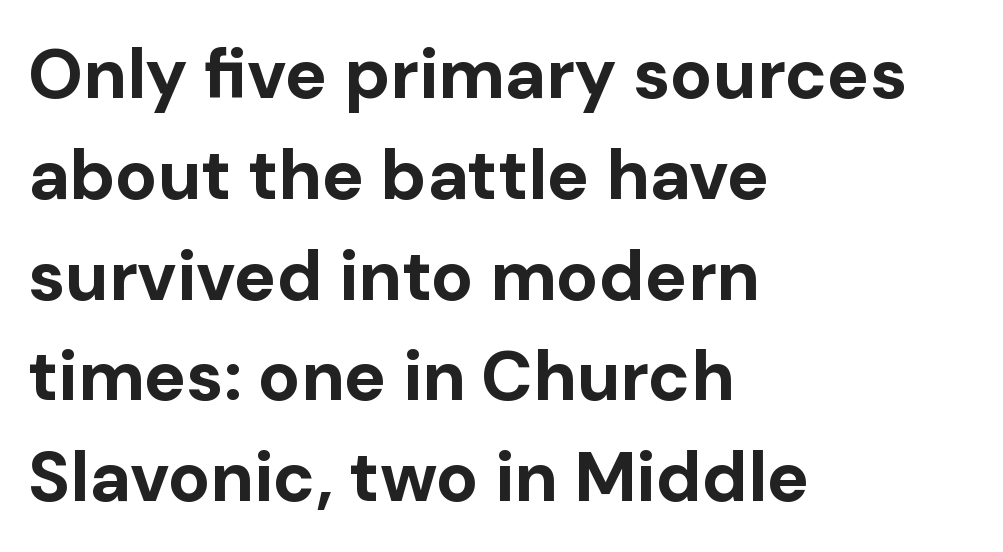
Q: Is the text bold? A: Yes.
Q: Is the text italic (slanted)? A: No, it is upright.
Q: Is the typeface a serif or a sans-serif typeface? A: Sans-serif.
Q: Is the text underlined? A: No.
Q: How is the paragraph aligned? A: Left-aligned.
Q: Is the spacing between letters normal or unusually wide? A: Normal.
Q: Is the spacing between lines tight, normal or loose? A: Normal.
Q: Width (condensed, normal, or wide)? A: Normal.
Q: Stroke contrast? A: Low.
Q: x-height? A: Medium.
Q: Monospaced? A: No.
